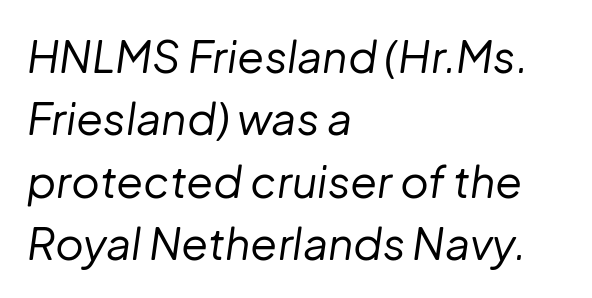
Each word holds together tightly as a unit, with standard inter-letter gaps. Line spacing here is normal. This sample uses an oblique cut, with every glyph tilted off the vertical. Proportional: the letters do not fall into vertical columns. Unmarked baselines from the first word to the last.
